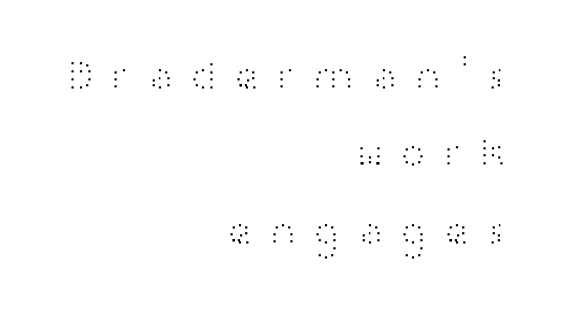
{"serif": "no", "italic": "no", "bold": "no", "weight": "light", "width": "wide", "stroke_contrast": "high", "x_height": "medium", "monospaced": "no", "underline": "no", "align": "right", "line_spacing_ratio": 1.76, "letter_spacing": "wide", "letter_spacing_em": 0.32, "glyph_px": 44}
